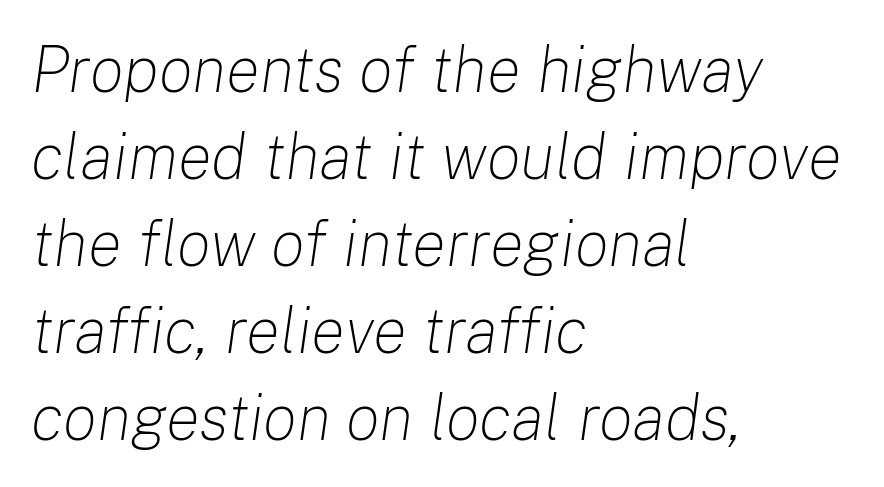
Q: Is the text bold? A: No.
Q: Is the text italic (slanted)? A: Yes, it leans right by about 8 degrees.
Q: Is the text underlined? A: No.
Q: How is the paragraph aligned? A: Left-aligned.
Q: Is the spacing between letters normal or unusually wide? A: Normal.
Q: Is the spacing between lines tight, normal or loose? A: Normal.
Q: Width (condensed, normal, or wide)? A: Normal.
Q: Stroke contrast? A: Low.
Q: x-height? A: Medium.
Q: Monospaced? A: No.
